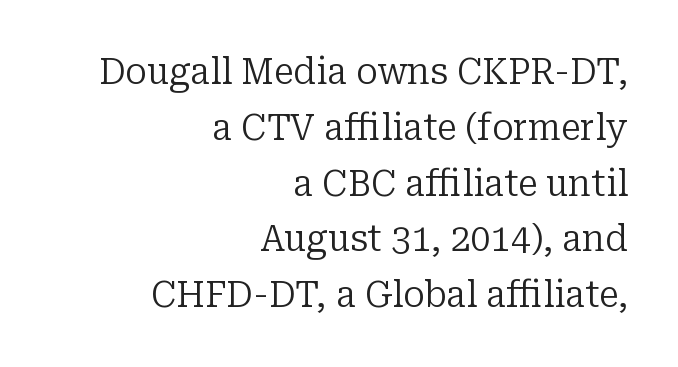
{"serif": "yes", "italic": "no", "bold": "no", "weight": "regular", "width": "normal", "stroke_contrast": "low", "x_height": "medium", "monospaced": "no", "underline": "no", "align": "right", "line_spacing": "normal", "line_spacing_ratio": 1.55, "letter_spacing": "normal", "letter_spacing_em": 0.0, "glyph_px": 36}
